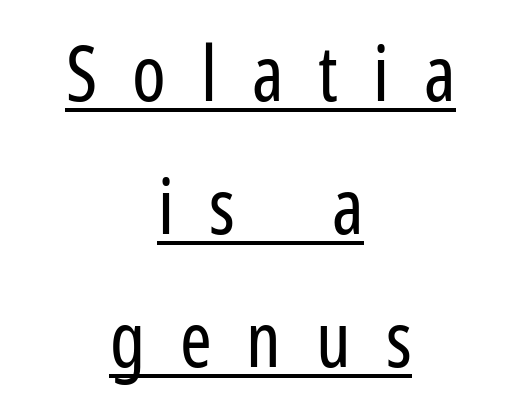
A typesetter would mark this as roman, not italic. Display-style spreading of the glyphs; the letterfit is very open. Vertical stems look standard width or narrower in stroke. Looks like someone drew a line under every word here. A typesetter would call this proportional, since set widths differ per character.
